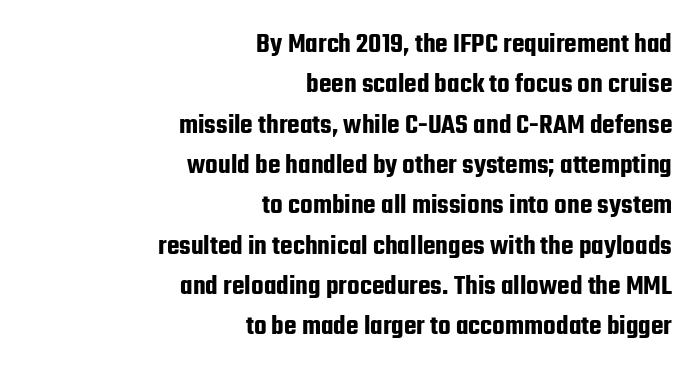
The zone under the glyphs is completely vacant. In terms of letterform style, serifs are entirely absent. How are the letters spaced? Ordinarily, with no added tracking. This sample has the flowing, uneven cadence of proportional lettering. Posture: straight, roman, zero tilt. The rendering anchors every line to the right-hand side.
